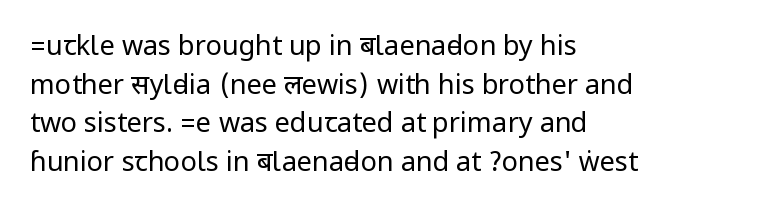
{"italic": "no", "bold": "no", "underline": "no", "align": "left", "line_spacing": "normal", "line_spacing_ratio": 1.43, "letter_spacing": "normal", "letter_spacing_em": 0.0, "glyph_px": 27}
